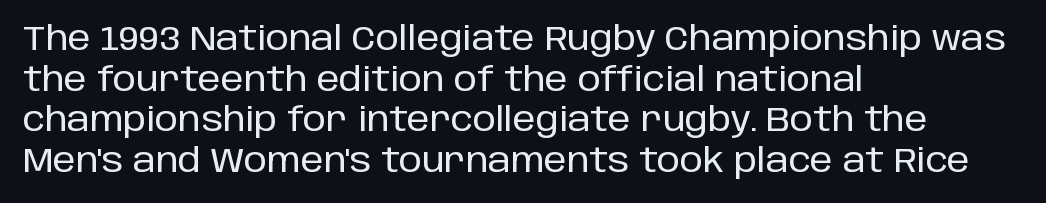
Q: Is the text italic (slanted)? A: No, it is upright.
Q: Is the typeface a serif or a sans-serif typeface? A: Sans-serif.
Q: Is the text underlined? A: No.
Q: How is the paragraph aligned? A: Left-aligned.
Q: Is the spacing between letters normal or unusually wide? A: Normal.
Q: Width (condensed, normal, or wide)? A: Normal.
Q: Stroke contrast? A: Low.
Q: x-height? A: Large.
Q: Monospaced? A: No.
